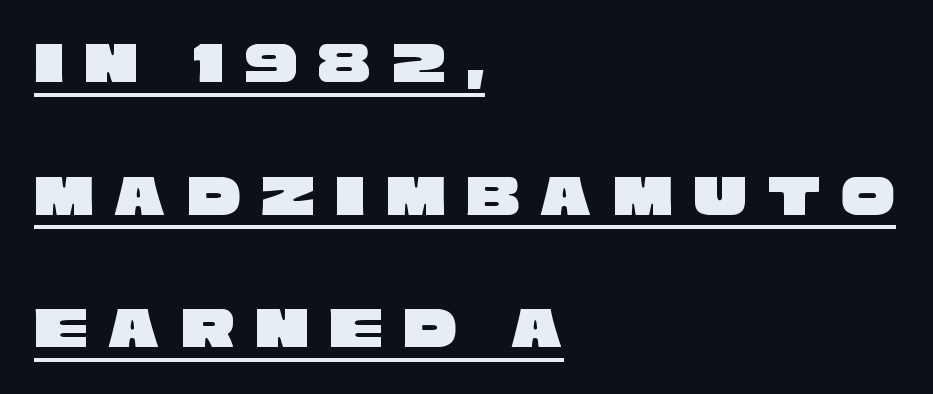
The image shows 60 px wide sans-serif type; set left-aligned, loose line spacing (2.21x), unusually wide letter spacing (+0.34 em), underlined; low stroke contrast and a large x-height.
